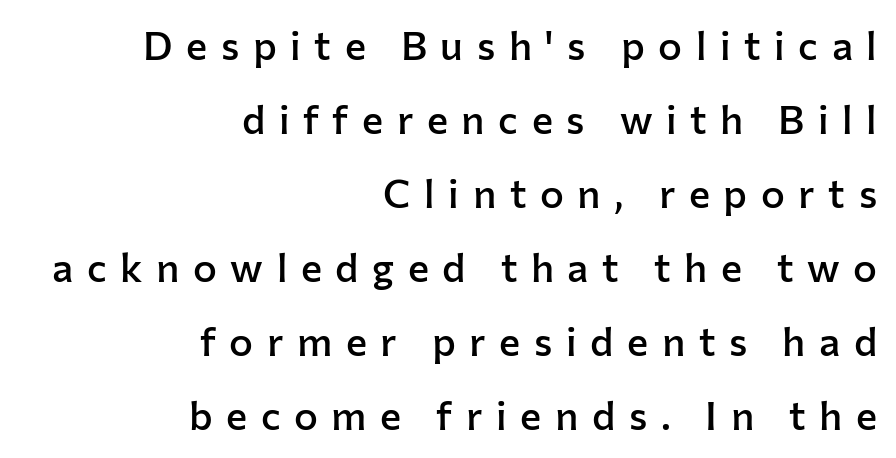
Looks like regular typesetting: each glyph gets only the width it needs. Look at the tracking — it's clearly loosened, letters drifting apart. Font category for this specimen: sans-serif. Underline: absent. Notice how the stems are strictly vertical — no italics here.
